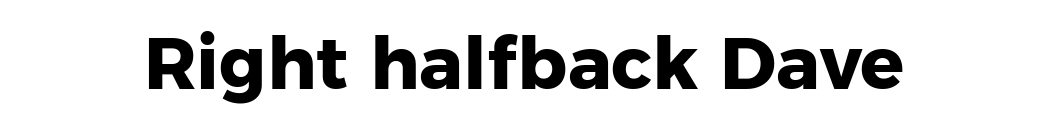
The image shows 73 px heavy sans-serif type, upright; set normal letter spacing, not underlined; low stroke contrast and a medium x-height.
